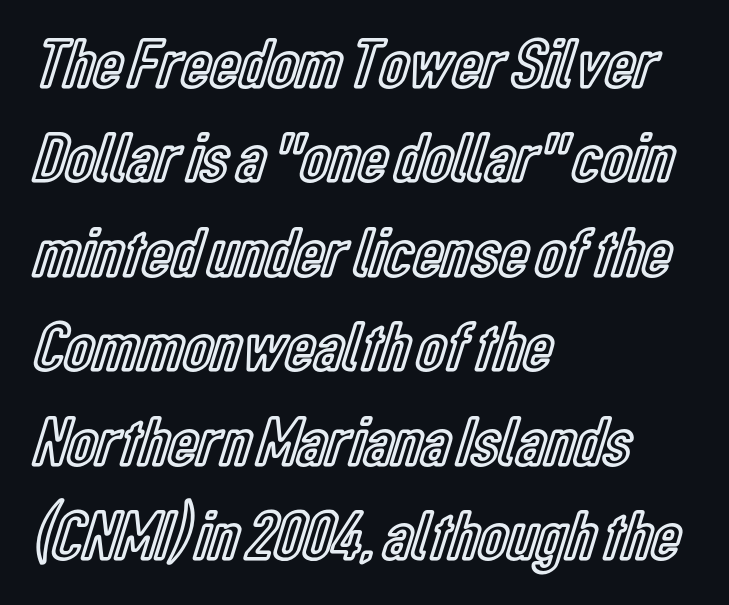
The image shows 71 px condensed type; set left-aligned, normal line spacing (1.33x), normal letter spacing, not underlined; a medium x-height.
